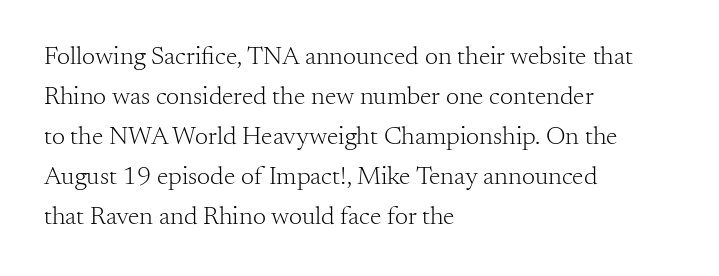
Descender tails drop into unmarked territory. Stroke mass is kept to a normal reading level or below. Default kerning and tracking; the words read as compact shapes. Teacher's note: observe the even left margin — that is flush-left alignment.
